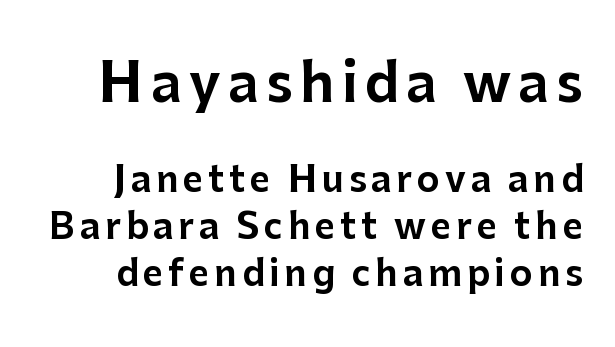
The image shows 53 px sans-serif type, upright; set normal line spacing (1.34x), not underlined; the first (top) block is 1.51x larger; low stroke contrast and a medium x-height.
